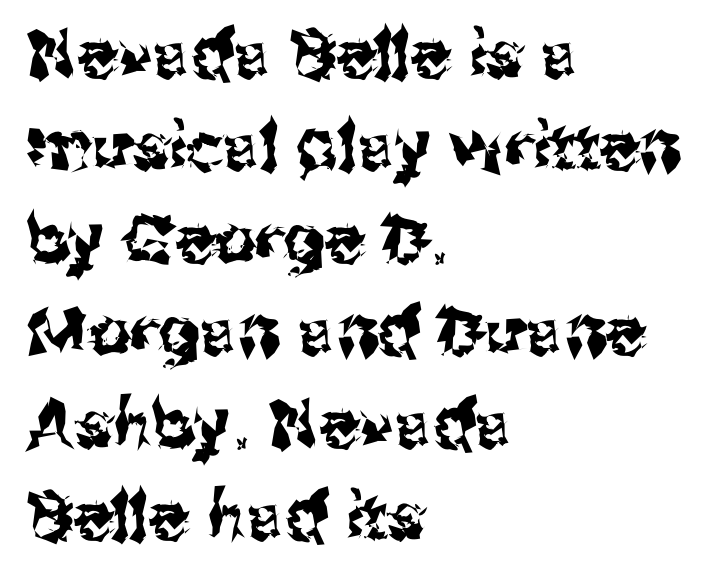
It's the straight-up-and-down kind of type. A typesetter would call this zero additional tracking. Each row of text sits above clean, open space. If you measured baseline to baseline, you'd find a middling distance. The face used here is a sans, in the tradition of grotesques and geometrics.
